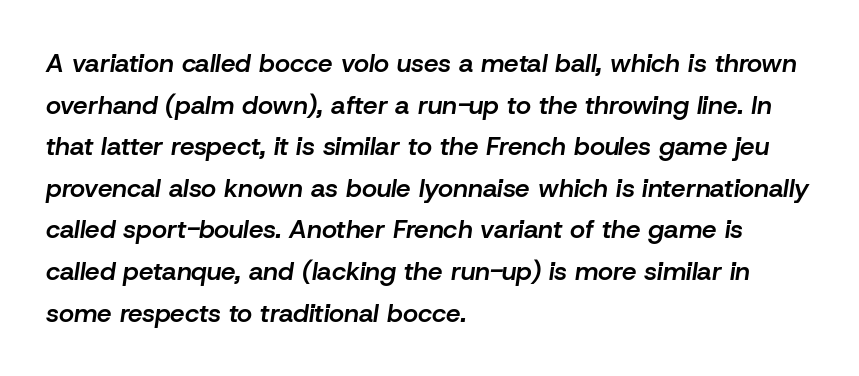
{"italic": "yes", "lean": "right", "slant_degrees": 8, "bold": "semi", "underline": "no", "align": "left", "line_spacing": "normal", "line_spacing_ratio": 1.6, "letter_spacing": "normal", "letter_spacing_em": 0.0, "glyph_px": 26}
